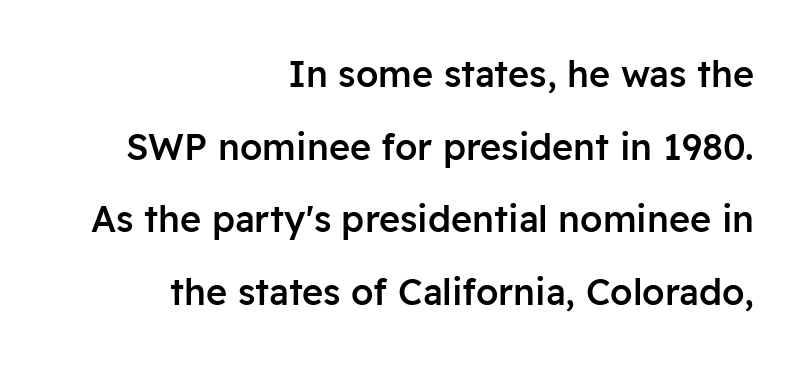
The space beneath each line is pristine and unruled. Do the characters align in a grid? No, the font is proportional. Leading: increased. Nope, not italic — everything's standing straight. The passage shown is semibold, sitting just below true bold. One-word summary of the alignment: right.
